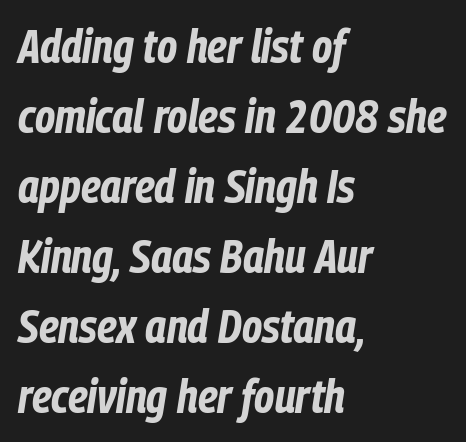
Left-aligned paragraph, ragged on the right. This sample uses an oblique cut, with every glyph tilted off the vertical. Stroke thickness is high; the sample reads as a true bold. Glyph-to-glyph distance matches everyday printed text.
